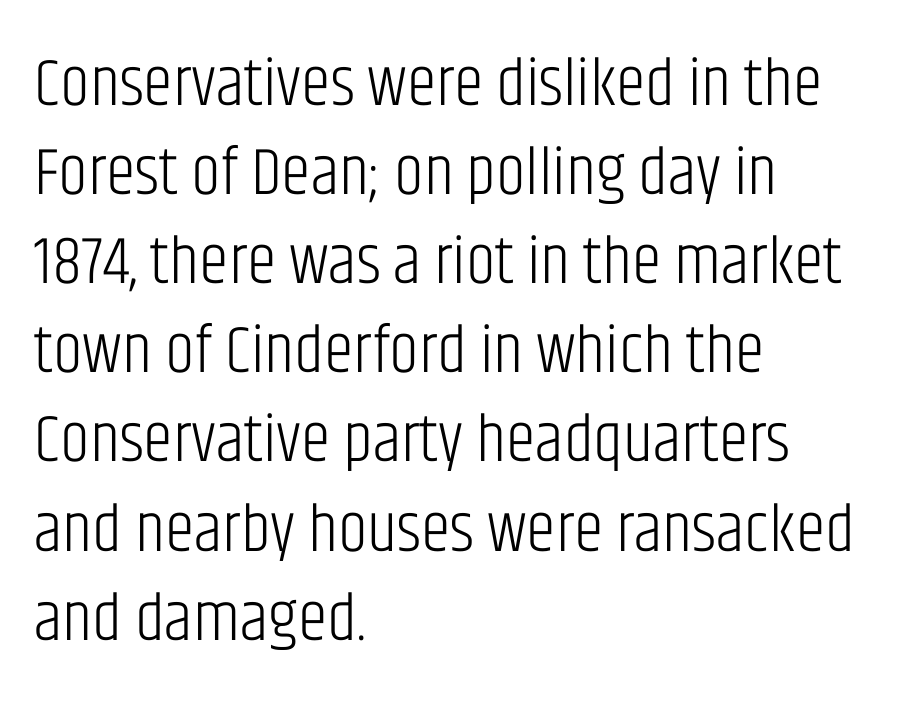
The image shows 67 px light, condensed sans-serif type, upright; set left-aligned, normal line spacing (1.33x), normal letter spacing, not underlined; low stroke contrast and a large x-height.
